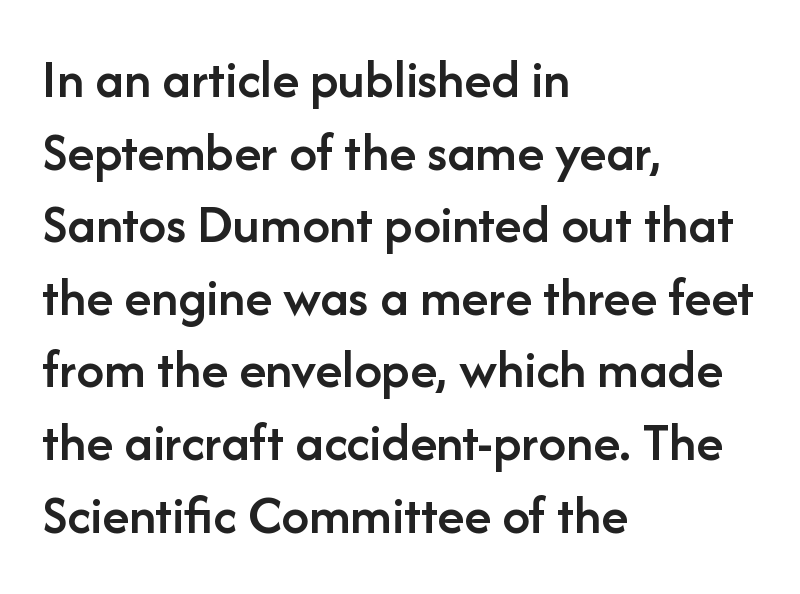
The image shows 55 px semibold sans-serif type, upright; set left-aligned, normal line spacing (1.32x), normal letter spacing, not underlined; low stroke contrast and a medium x-height.
